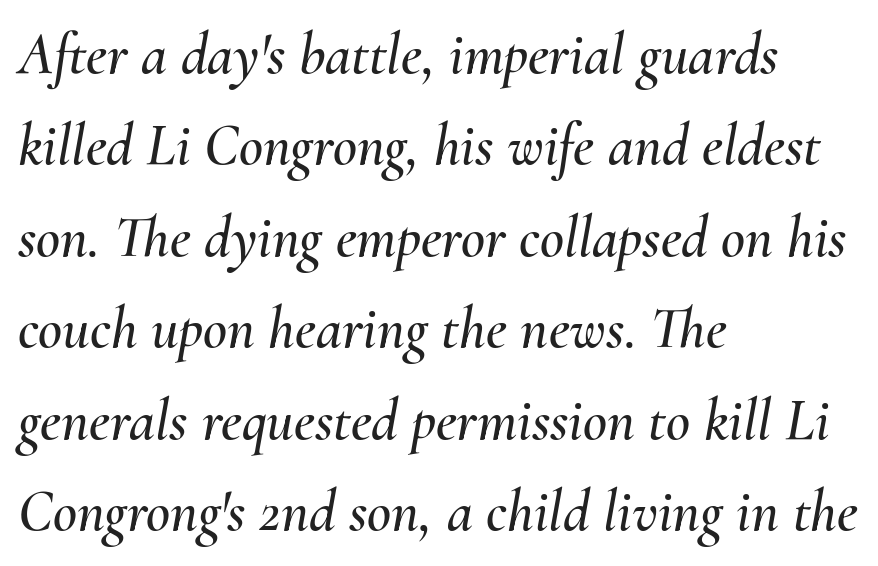
When letters slant like this, we call the style italic. The gaps between neighbouring characters are ordinary and unremarkable. Each letter keeps its own natural width here, so spacing adapts to shape. Underline: absent. Regular leading. A classic flush-left, rag-right setting is used for this passage.
